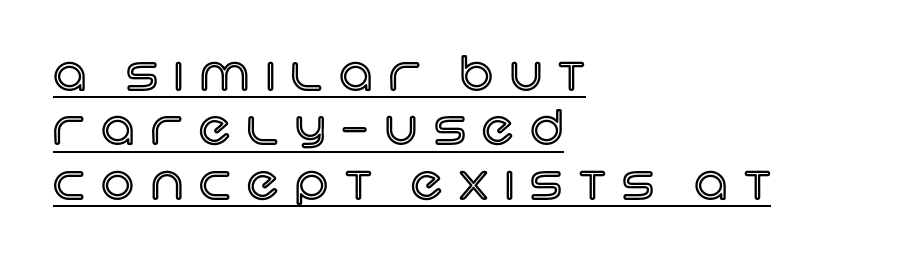
Q: Is the text italic (slanted)? A: No, it is upright.
Q: Is the text underlined? A: Yes.
Q: How is the paragraph aligned? A: Left-aligned.
Q: Is the spacing between letters normal or unusually wide? A: Unusually wide.
Q: Width (condensed, normal, or wide)? A: Normal.
Q: x-height? A: Large.
Q: Monospaced? A: No.
